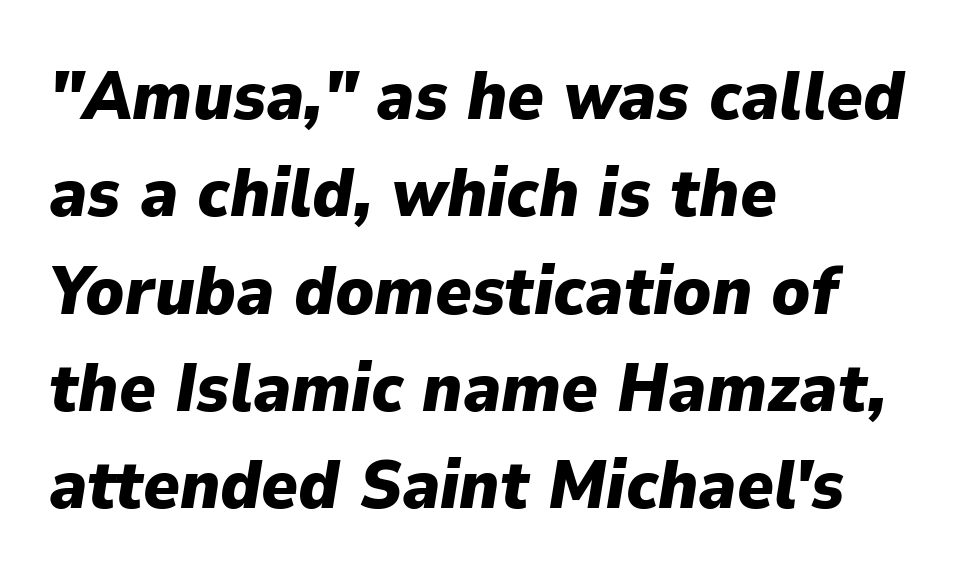
{"italic": "yes", "lean": "right", "slant_degrees": 9, "bold": "yes", "weight": "heavy", "width": "normal", "stroke_contrast": "low", "x_height": "medium", "monospaced": "no", "underline": "no", "align": "left", "line_spacing": "normal", "line_spacing_ratio": 1.41, "letter_spacing": "normal", "letter_spacing_em": 0.0, "glyph_px": 69}
